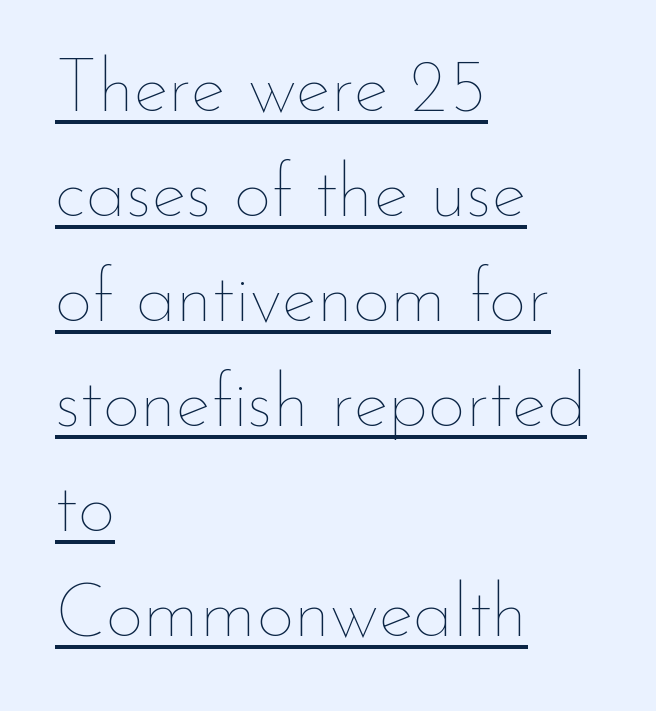
Q: Is the text bold? A: No.
Q: Is the text italic (slanted)? A: No, it is upright.
Q: Is the text underlined? A: Yes.
Q: How is the paragraph aligned? A: Left-aligned.
Q: Is the spacing between letters normal or unusually wide? A: Normal.
Q: Is the spacing between lines tight, normal or loose? A: Normal.
Q: Width (condensed, normal, or wide)? A: Normal.
Q: Stroke contrast? A: Low.
Q: x-height? A: Small.
Q: Monospaced? A: No.
